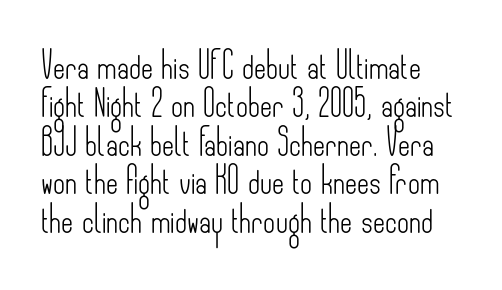
{"italic": "no", "bold": "no", "underline": "no", "line_spacing": "normal", "line_spacing_ratio": 1.48, "letter_spacing": "normal", "letter_spacing_em": 0.0, "glyph_px": 26}
